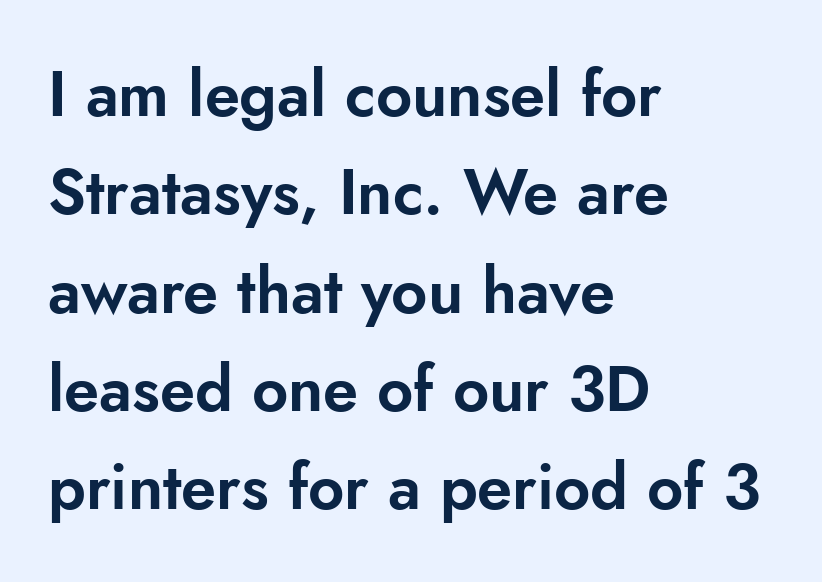
This rendering features lettering with no underline. Successive baselines arrive at the customary interval. Students, note that the glyphs here touch the page at normal intervals. Proportional: the letters do not fall into vertical columns. A sans-serif font was chosen for this passage.
